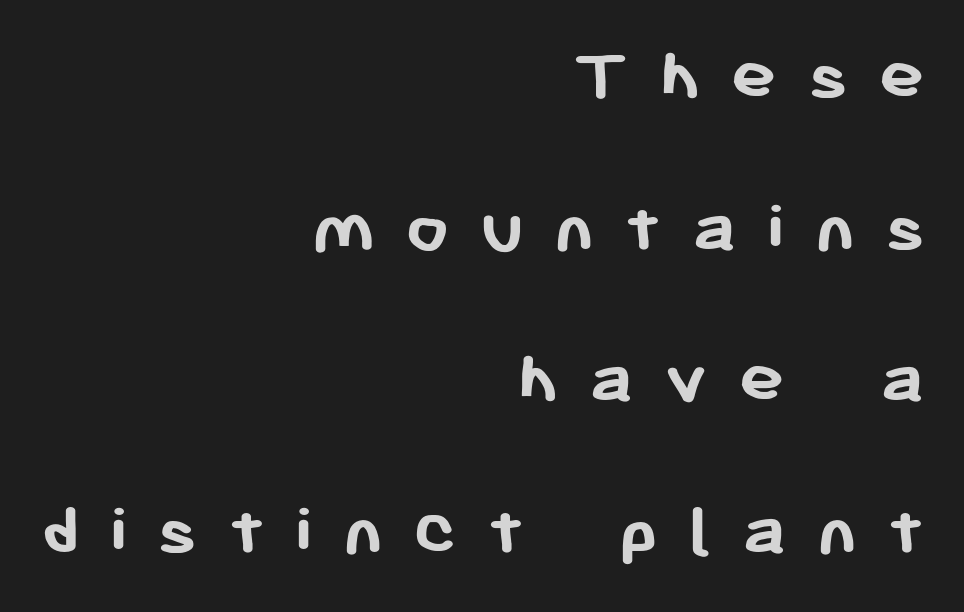
Q: Is the text bold? A: Yes.
Q: Is the text italic (slanted)? A: No, it is upright.
Q: Is the typeface a serif or a sans-serif typeface? A: Sans-serif.
Q: Is the text underlined? A: No.
Q: How is the paragraph aligned? A: Right-aligned.
Q: Is the spacing between letters normal or unusually wide? A: Unusually wide.
Q: Is the spacing between lines tight, normal or loose? A: Loose.
Q: Width (condensed, normal, or wide)? A: Normal.
Q: Stroke contrast? A: Low.
Q: x-height? A: Medium.
Q: Monospaced? A: No.
